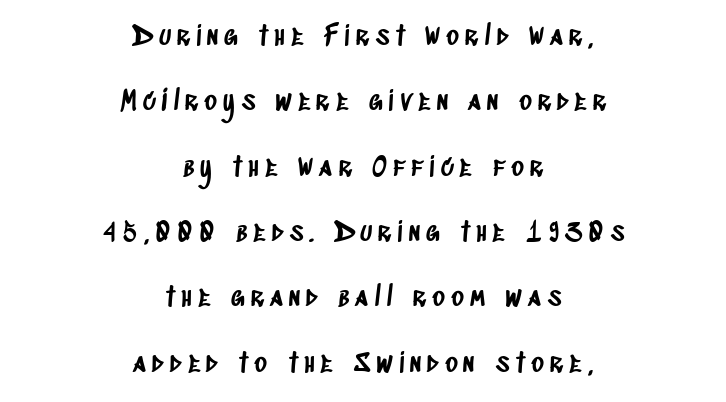
{"underline": "no", "align": "center", "line_spacing": "loose", "line_spacing_ratio": 2.42, "letter_spacing": "wide", "letter_spacing_em": 0.22, "glyph_px": 27}
